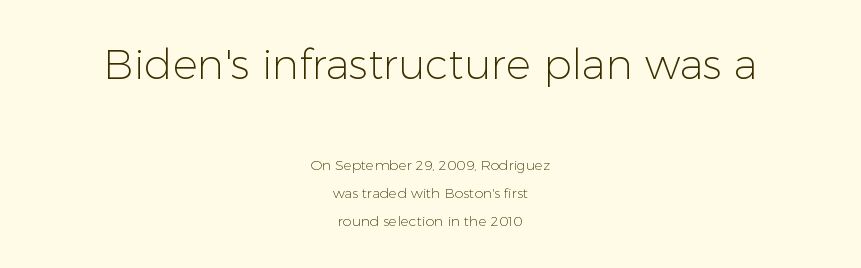
Layout note: lines centered. The space beneath each line is pristine and unruled. Reading top to bottom, the characters get smaller at the block break. This block would shrink considerably if given ordinary leading; it's expanded now. Does the type have serifs? No, each stem ends abruptly. The passage shown has conventional tracking throughout.
